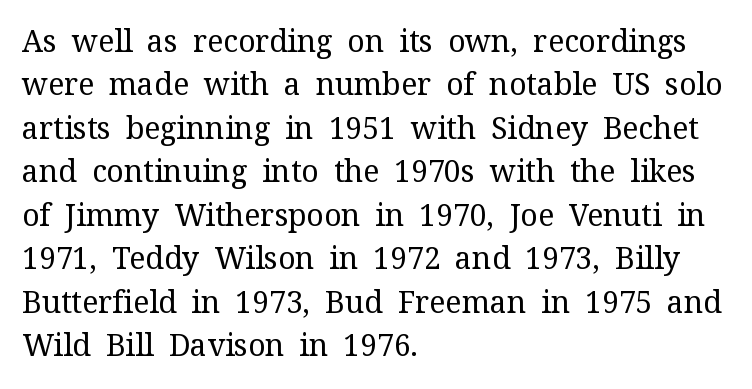
The image shows 30 px regular-weight serif type, upright; set left-aligned, normal line spacing (1.45x), normal letter spacing, not underlined; medium stroke contrast and a medium x-height.
